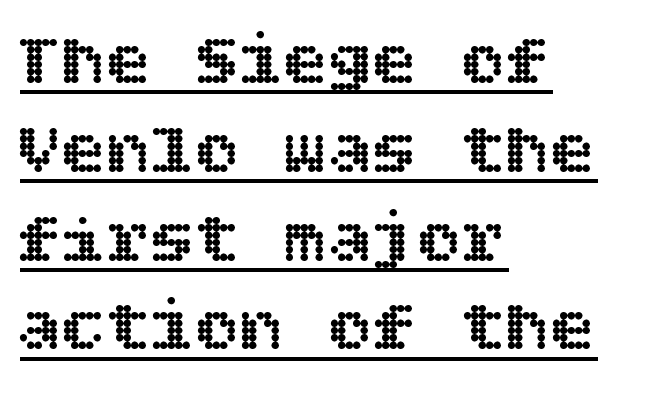
{"italic": "no", "width": "normal", "x_height": "large", "underline": "yes", "align": "left", "line_spacing_ratio": 1.2, "letter_spacing": "normal", "letter_spacing_em": 0.0, "glyph_px": 74}
